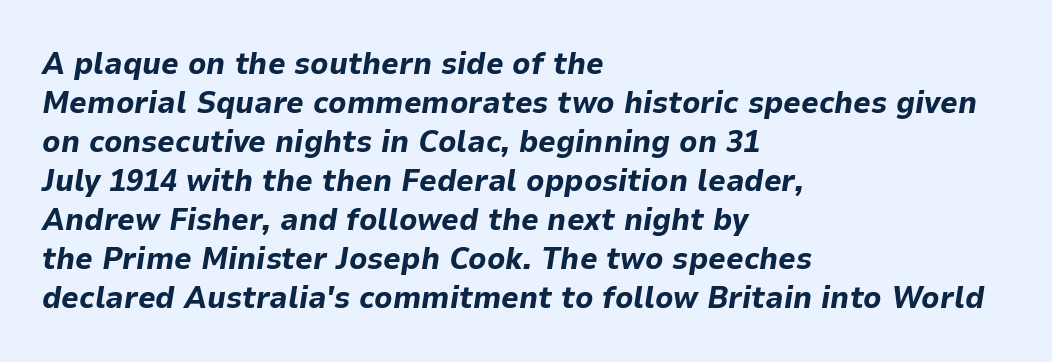
The image shows 31 px bold type, italic (leaning right); set left-aligned, normal line spacing (1.26x), normal letter spacing, not underlined; low stroke contrast and a medium x-height.
